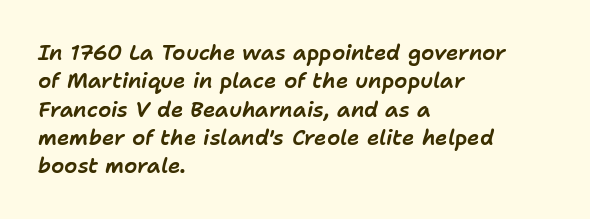
Descenders are the only things crossing below the line. The letters are slanted; this is an italic face. Notice how the passage keeps a crisp vertical edge on the left only. This sample uses plain, unmodified letter spacing.
